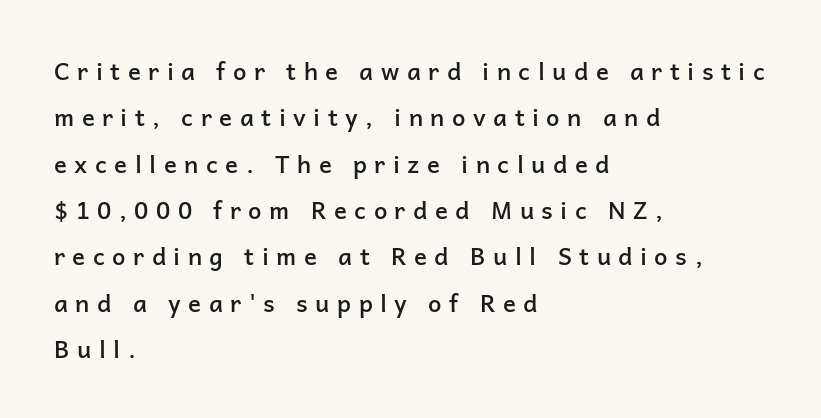
Look at the stroke-to-counter ratio: somewhat heavy, a semibold. The tracking jumps out immediately: characters are airy and widely separated. Visually the block forms a straight wall on the left and a jagged coastline on the right. If you measured baseline to baseline, you'd find a long distance. The lettering holds an erect, upright posture throughout.
